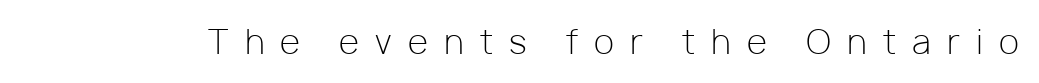
{"serif": "no", "italic": "no", "bold": "no", "weight": "light", "width": "normal", "stroke_contrast": "low", "x_height": "medium", "monospaced": "no", "underline": "no", "letter_spacing": "wide", "letter_spacing_em": 0.49, "glyph_px": 33}
